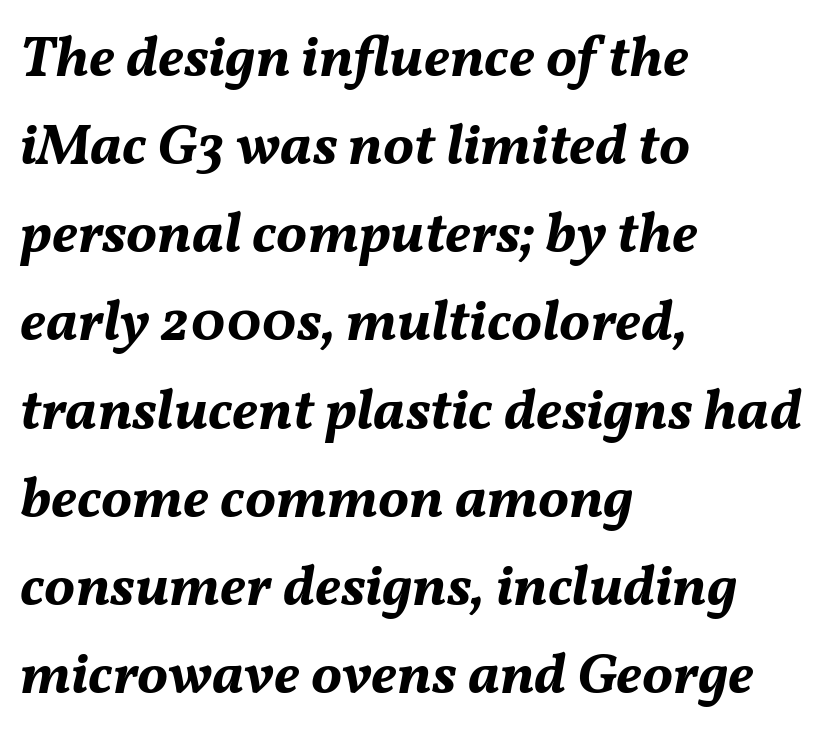
The image shows 58 px bold type, italic (leaning right); set left-aligned, normal line spacing (1.52x), normal letter spacing, not underlined; medium stroke contrast and a medium x-height.
